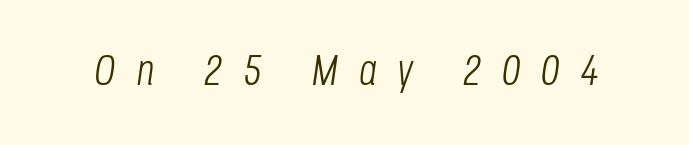
{"italic": "yes", "lean": "right", "slant_degrees": 8, "bold": "no", "weight": "light", "width": "condensed", "stroke_contrast": "low", "x_height": "large", "monospaced": "no", "underline": "no", "letter_spacing": "wide", "letter_spacing_em": 0.47, "glyph_px": 44}
